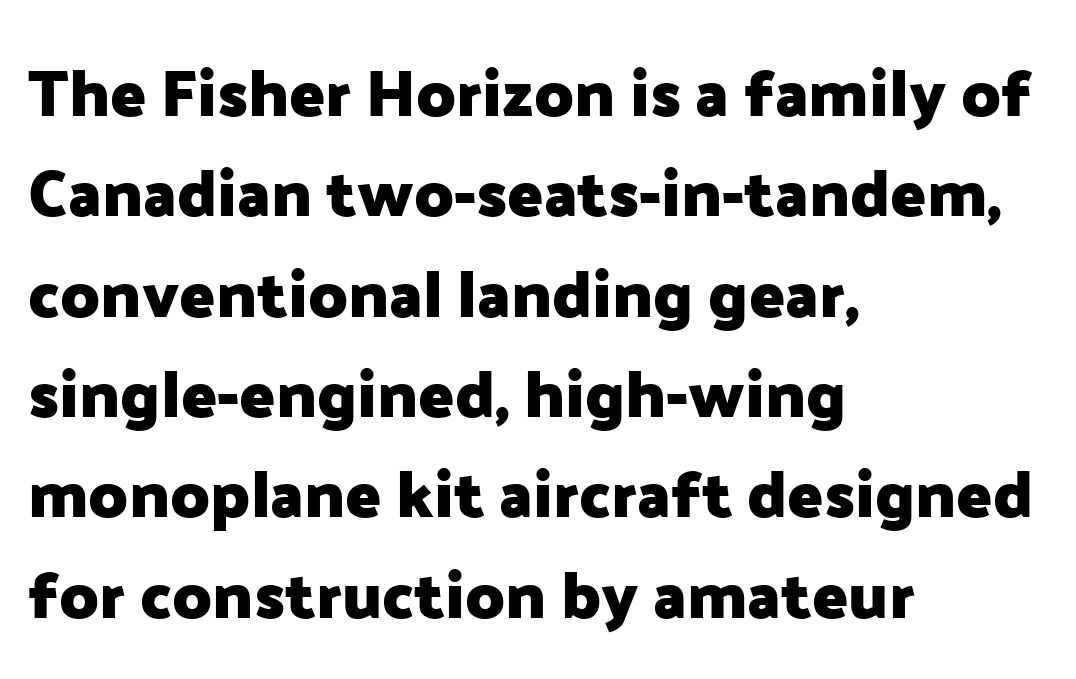
A typesetter would call this zero additional tracking. The designer went with a sans here, leaving each stem footless. Does the leading feel generous? No, just average. Is this a fixed-width face? No — the glyphs have proportional, varying widths. Do the letters lean? They stand straight.
